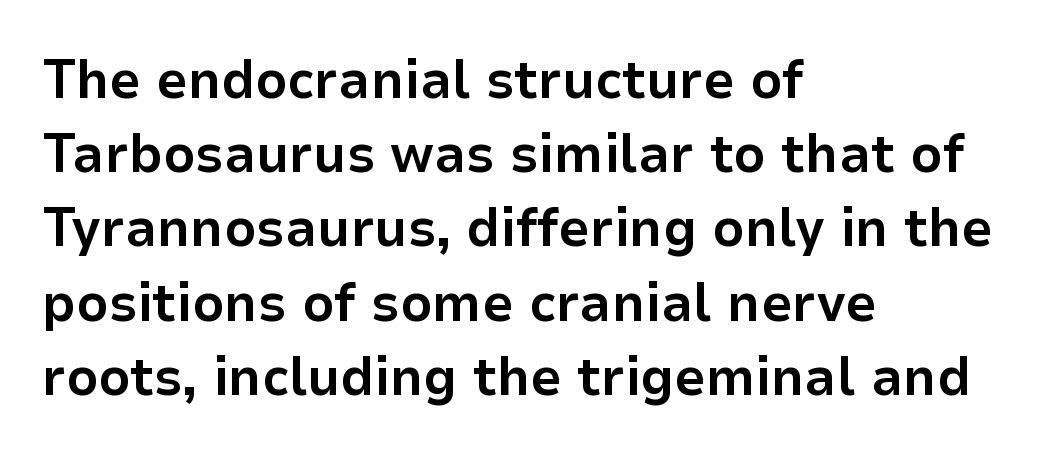
{"serif": "no", "italic": "no", "bold": "yes", "weight": "bold", "width": "normal", "stroke_contrast": "low", "x_height": "medium", "monospaced": "no", "underline": "no", "align": "left", "line_spacing": "normal", "line_spacing_ratio": 1.35, "letter_spacing": "normal", "letter_spacing_em": 0.0, "glyph_px": 55}
